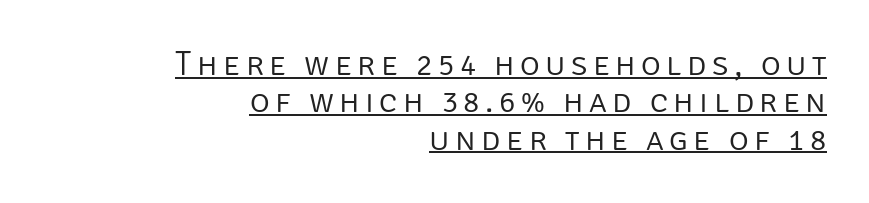
Q: Is the text bold? A: No.
Q: Is the text italic (slanted)? A: No, it is upright.
Q: Is the typeface a serif or a sans-serif typeface? A: Sans-serif.
Q: Is the text underlined? A: Yes.
Q: How is the paragraph aligned? A: Right-aligned.
Q: Is the spacing between lines tight, normal or loose? A: Tight.
Q: Width (condensed, normal, or wide)? A: Normal.
Q: Stroke contrast? A: Low.
Q: x-height? A: Large.
Q: Monospaced? A: No.
